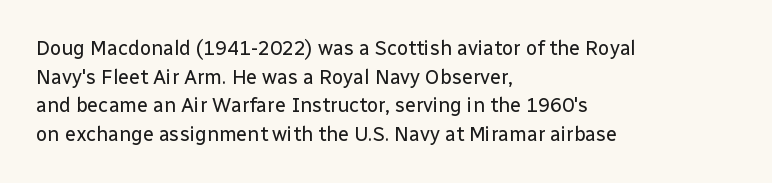
The image shows 20 px text type, upright; set left-aligned, normal line spacing (1.43x), normal letter spacing, not underlined.
